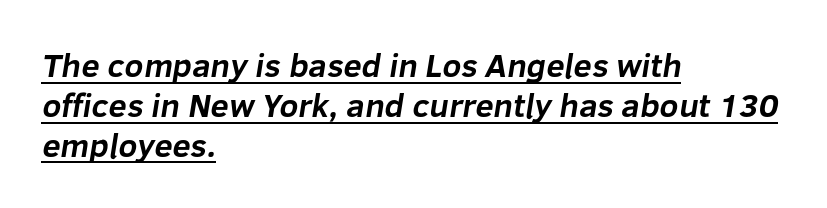
Q: Is the text bold? A: Yes.
Q: Is the typeface a serif or a sans-serif typeface? A: Sans-serif.
Q: Is the text underlined? A: Yes.
Q: How is the paragraph aligned? A: Left-aligned.
Q: Is the spacing between letters normal or unusually wide? A: Normal.
Q: Width (condensed, normal, or wide)? A: Normal.
Q: Stroke contrast? A: Low.
Q: x-height? A: Medium.
Q: Monospaced? A: No.
